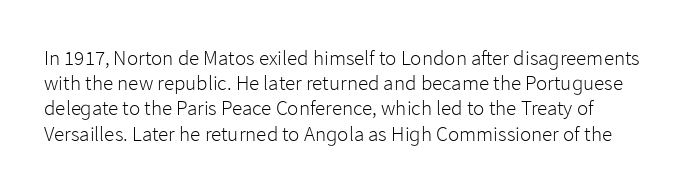
The image shows 21 px text type, upright; set left-aligned, line spacing 1.2x, normal letter spacing, not underlined.
